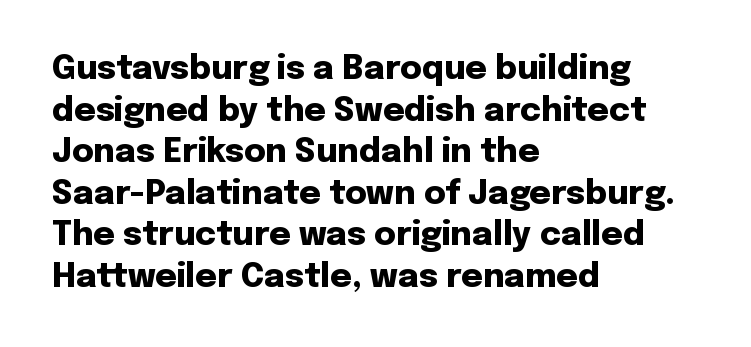
Q: Is the text bold? A: Yes.
Q: Is the text italic (slanted)? A: No, it is upright.
Q: Is the typeface a serif or a sans-serif typeface? A: Sans-serif.
Q: Is the text underlined? A: No.
Q: How is the paragraph aligned? A: Left-aligned.
Q: Is the spacing between letters normal or unusually wide? A: Normal.
Q: Is the spacing between lines tight, normal or loose? A: Normal.
Q: Width (condensed, normal, or wide)? A: Normal.
Q: Stroke contrast? A: Low.
Q: x-height? A: Medium.
Q: Monospaced? A: No.
